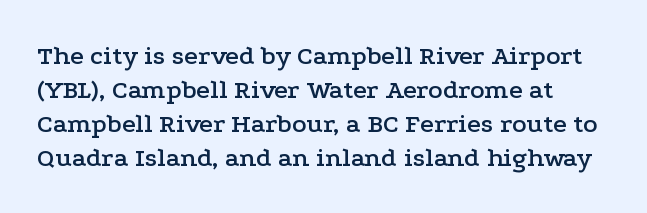
Q: Is the text italic (slanted)? A: No, it is upright.
Q: Is the text underlined? A: No.
Q: Is the spacing between letters normal or unusually wide? A: Normal.
Q: Is the spacing between lines tight, normal or loose? A: Normal.
